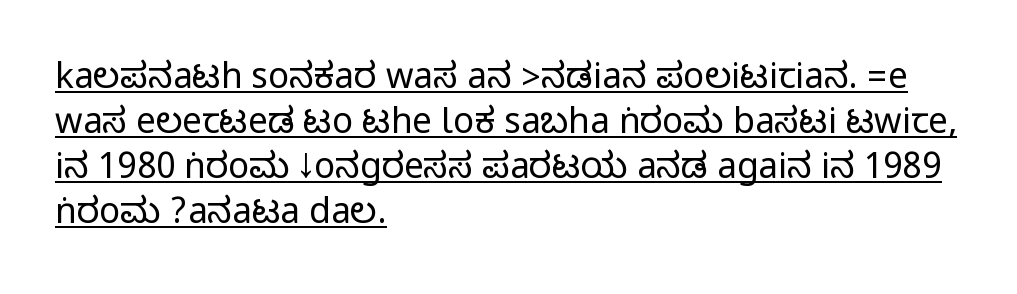
A typesetter would mark this as roman, not italic. Proportional: the letters do not fall into vertical columns. This block has exactly the height ordinary leading produces. A typesetter would label this face a sans. All the whitespace from short lines collects on the right.
